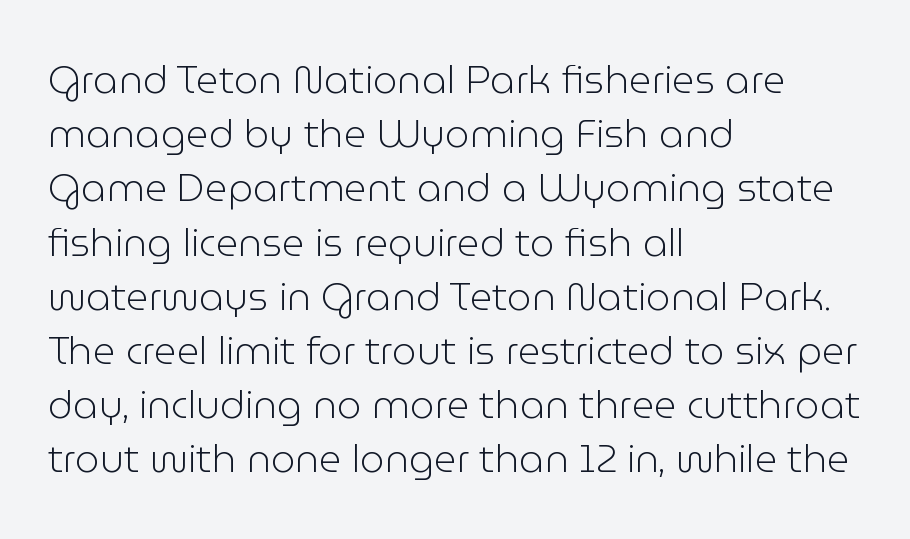
Each stroke keeps to a modest, everyday thickness or less. Left-aligned paragraph, ragged on the right. The leading is moderate, giving the passage an even texture. You can tell it's not italic because the verticals are truly vertical. Caption: standard tracking, unaltered. Words float on clear page, feet unadorned.
